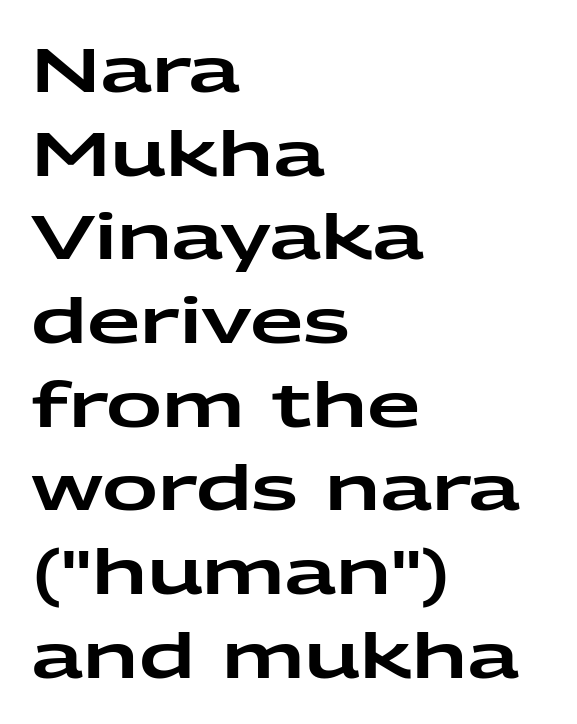
The strip under each line holds only bare page. Words appear dense and cohesive because spacing is normal. The type family on display is of the sans-serif kind. The block of text has a typical density, with ordinary space between rows. The compositor pushed each line to the left boundary. Is there any slant? The stems are plumb.
